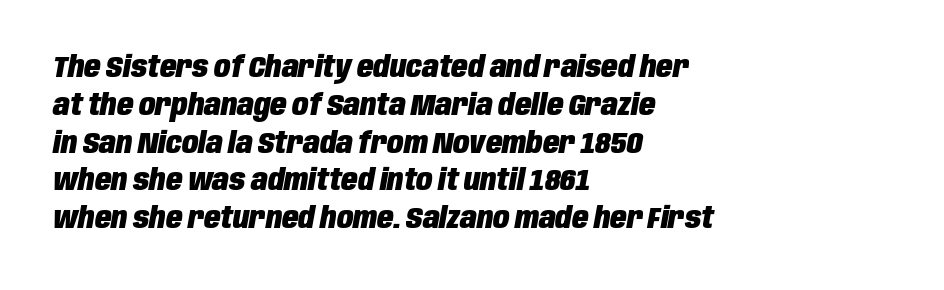
Q: Is the text bold? A: Yes.
Q: Is the text italic (slanted)? A: Yes, it leans right by about 10 degrees.
Q: Is the text underlined? A: No.
Q: How is the paragraph aligned? A: Left-aligned.
Q: Is the spacing between letters normal or unusually wide? A: Normal.
Q: Is the spacing between lines tight, normal or loose? A: Normal.
Q: Width (condensed, normal, or wide)? A: Condensed.
Q: Stroke contrast? A: Low.
Q: x-height? A: Large.
Q: Monospaced? A: No.
